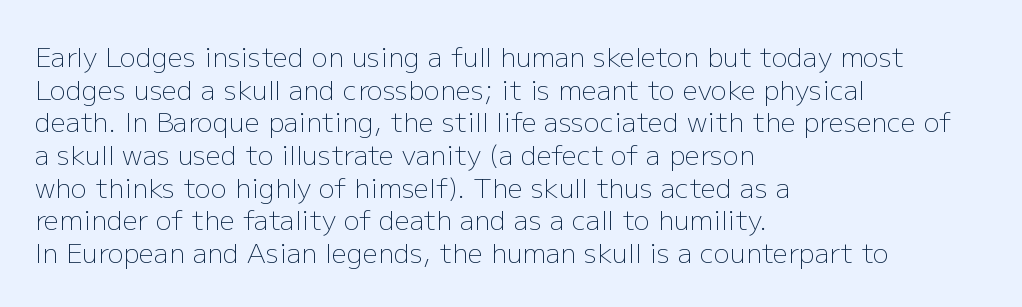
{"italic": "no", "bold": "no", "underline": "no", "align": "left", "line_spacing_ratio": 1.21, "letter_spacing": "normal", "letter_spacing_em": 0.0, "glyph_px": 27}
